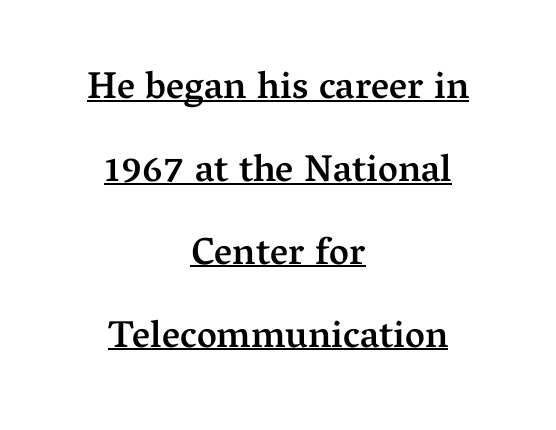
This is serif lettering, the kind often seen in printed books. This sample uses plain, unmodified letter spacing. Rows of type keep a wide berth in the vertical direction. These lines stack symmetrically, like a column narrowing and widening about its center. Each letter keeps its own natural width here, so spacing adapts to shape. Every letter is mildly thick-stroked: semibold rather than bold.
